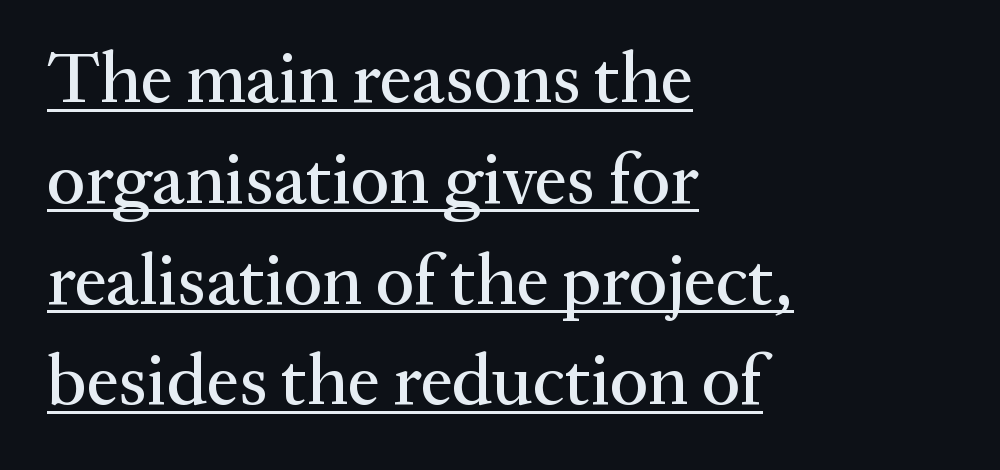
{"serif": "yes", "italic": "no", "width": "normal", "stroke_contrast": "medium", "x_height": "medium", "monospaced": "no", "underline": "yes", "align": "left", "line_spacing": "normal", "line_spacing_ratio": 1.4, "letter_spacing": "normal", "letter_spacing_em": 0.0, "glyph_px": 72}
